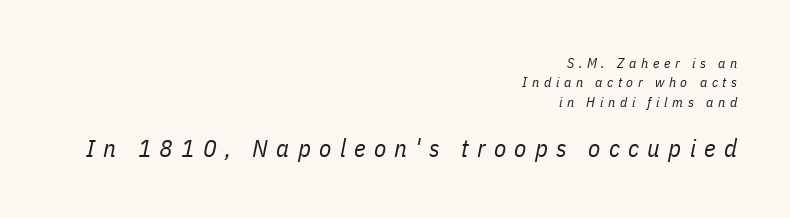
Size contrast runs from small at the top to large at the bottom. Weight: not bold — regular or lighter. Posture: slanted. Beneath every word, the page is bare.
